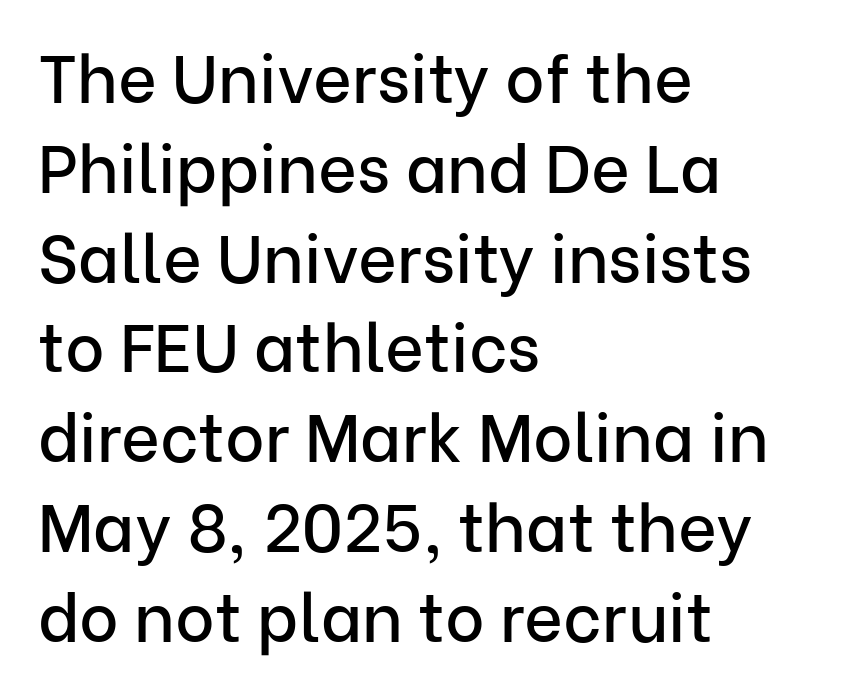
The line-height multiplier appears to be the usual default. Tracking here is standard; glyphs follow each other at the usual distance. The face used here is a sans, in the tradition of grotesques and geometrics. The paragraph shown leans on its left margin. The lettering holds an erect, upright posture throughout.
